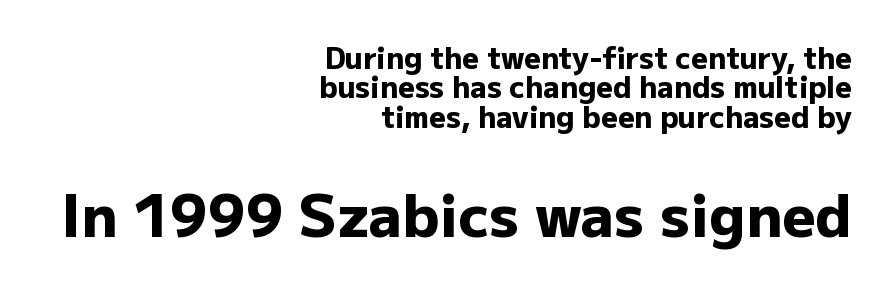
Teacher's note: observe the even right margin — that is flush-right alignment. Typographic density is high because the face is bold. The glyphs in this specimen are sans serif. The face used here is rendered with its standard letterfit.
